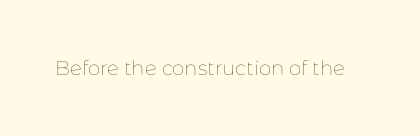
Posture: upright roman. Short note: letters normally spaced. The weight would be labelled regular, book, light, or lighter still. Lines of text with bare space underneath.
